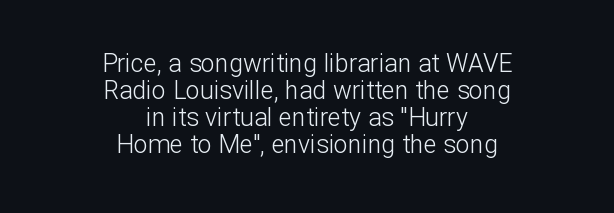
The image shows 25 px text type, upright; set centered, tight line spacing (1.08x), normal letter spacing, not underlined.
